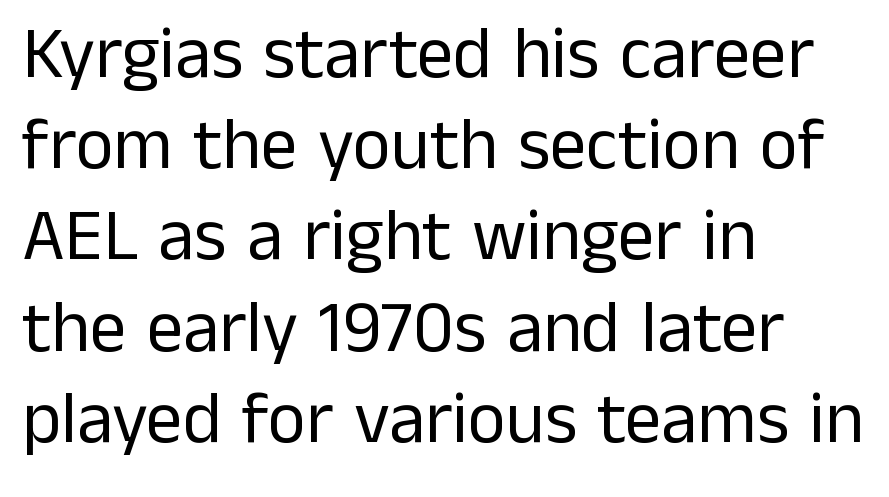
Q: Is the text bold? A: No.
Q: Is the text italic (slanted)? A: No, it is upright.
Q: Is the typeface a serif or a sans-serif typeface? A: Sans-serif.
Q: Is the text underlined? A: No.
Q: How is the paragraph aligned? A: Left-aligned.
Q: Is the spacing between letters normal or unusually wide? A: Normal.
Q: Is the spacing between lines tight, normal or loose? A: Normal.
Q: Width (condensed, normal, or wide)? A: Normal.
Q: Stroke contrast? A: Low.
Q: x-height? A: Medium.
Q: Monospaced? A: No.
